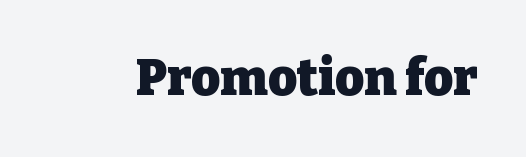
How are the letters spaced? Ordinarily, with no added tracking. Words float on clear page, feet unadorned. Notice how thick the strokes are: this is what a full bold looks like. The passage shown is typed in a proportional face where columns would drift. Old-style or modern, the face here clearly has serifs.
